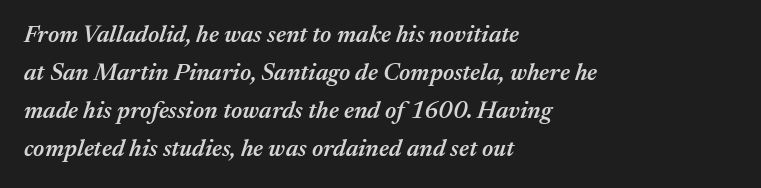
The image shows 24 px text type, italic (leaning right); set left-aligned, normal line spacing (1.59x), normal letter spacing, not underlined.
